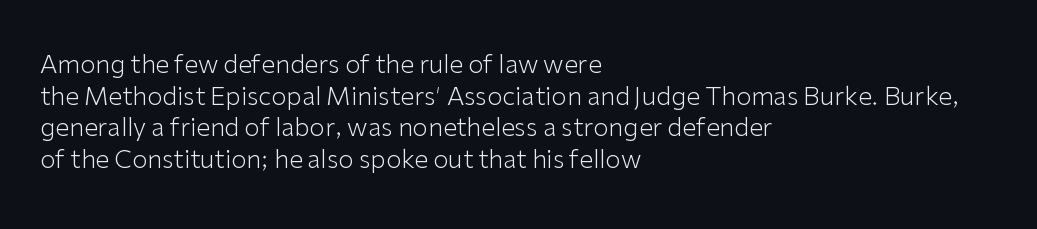
Q: Is the text bold? A: No.
Q: Is the text italic (slanted)? A: No, it is upright.
Q: Is the text underlined? A: No.
Q: How is the paragraph aligned? A: Left-aligned.
Q: Is the spacing between letters normal or unusually wide? A: Normal.
Q: Is the spacing between lines tight, normal or loose? A: Normal.
